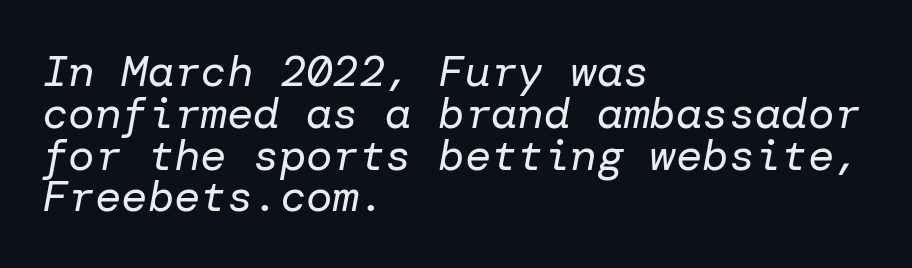
The image shows 44 px regular-weight type, italic (leaning right); set left-aligned, tight line spacing (0.95x), normal letter spacing, not underlined; low stroke contrast and a medium x-height.
